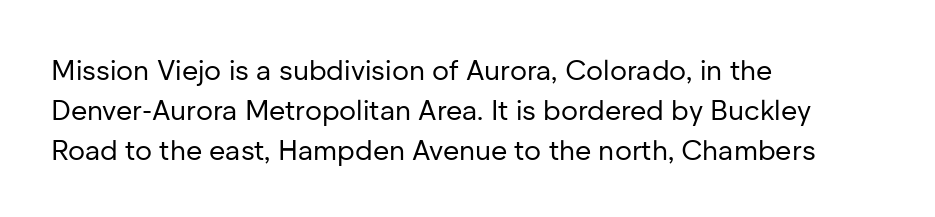
The image shows 28 px regular-weight sans-serif type, upright; set left-aligned, normal line spacing (1.42x), normal letter spacing, not underlined; low stroke contrast and a medium x-height.
